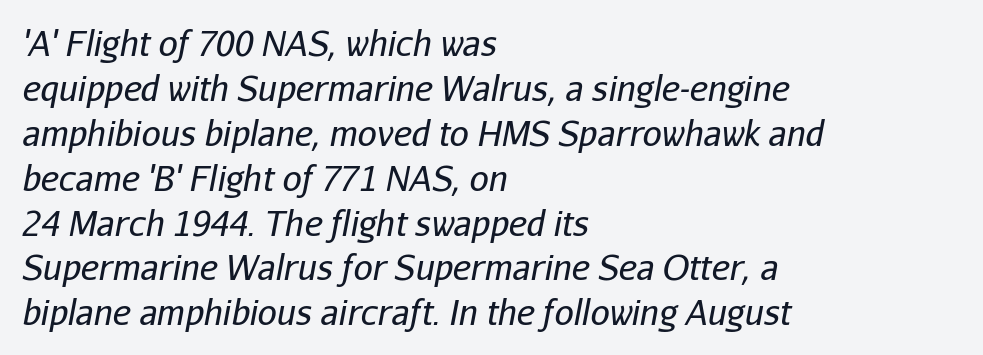
Q: Is the text bold? A: No.
Q: Is the text italic (slanted)? A: Yes, it leans right by about 11 degrees.
Q: Is the text underlined? A: No.
Q: How is the paragraph aligned? A: Left-aligned.
Q: Is the spacing between letters normal or unusually wide? A: Normal.
Q: Is the spacing between lines tight, normal or loose? A: Normal.
Q: Width (condensed, normal, or wide)? A: Normal.
Q: Stroke contrast? A: Low.
Q: x-height? A: Medium.
Q: Monospaced? A: No.
